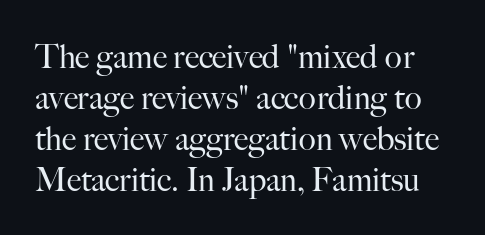
Rendered with straight, roman letterforms. Interline gaps are of average width in this sample. Bold? No — there's no thickening of the strokes. Stroke terminals: seriffed.
